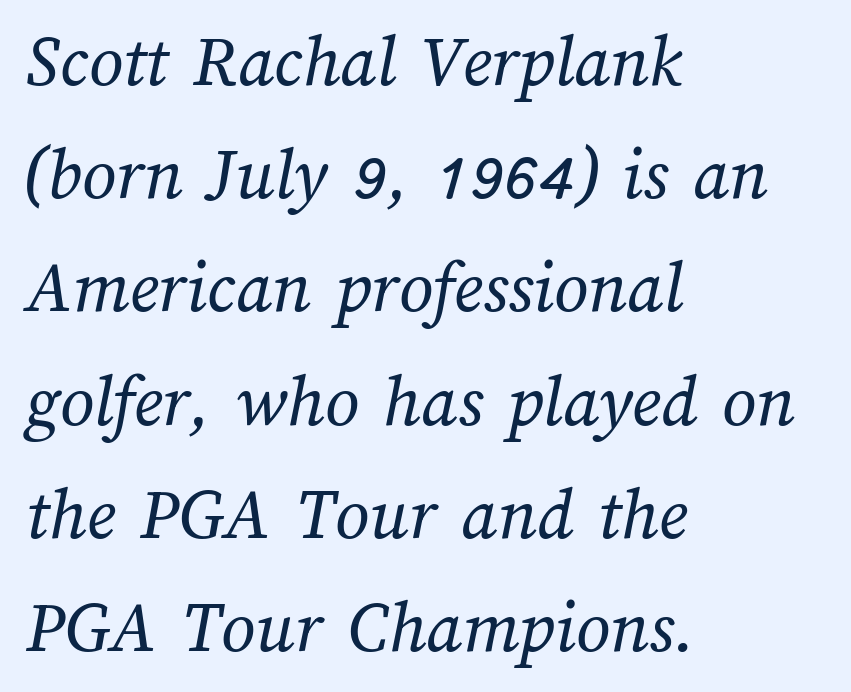
What's the leading like? Ordinary, nothing unusual. The letters sit at their default tracking, neither squeezed nor spread. Stroke mass is kept to a normal reading level or below. Leftover space on each line is placed entirely after the last word. Descenders are the only things crossing below the line.
